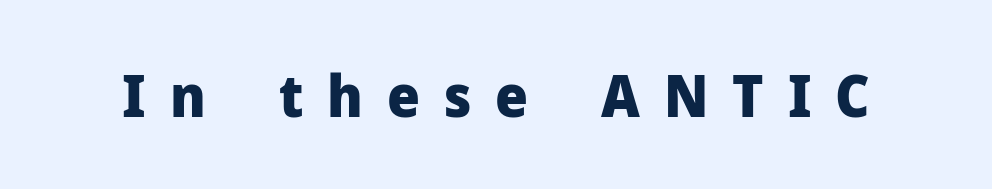
The image shows 58 px heavy sans-serif type, upright; set unusually wide letter spacing (+0.41 em), not underlined; low stroke contrast and a medium x-height.
